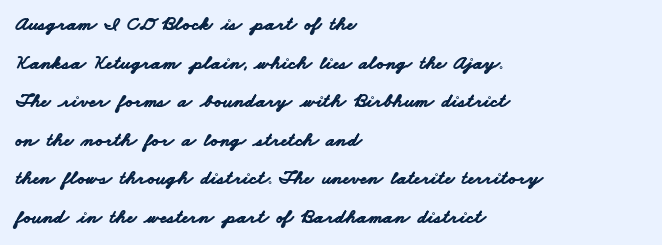
{"bold": "yes", "underline": "no", "align": "left", "line_spacing": "loose", "line_spacing_ratio": 1.93, "letter_spacing": "normal", "letter_spacing_em": 0.0, "glyph_px": 20}
